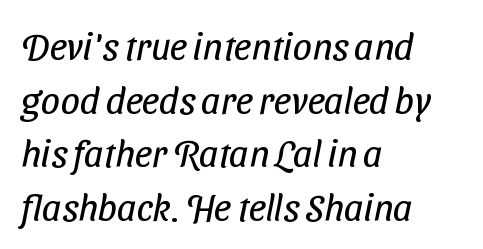
The image shows 38 px regular-weight, condensed sans-serif type; set left-aligned, normal line spacing (1.41x), normal letter spacing, not underlined; low stroke contrast and a medium x-height.
